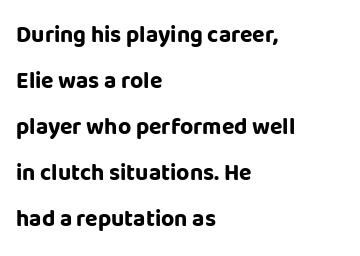
Q: Is the text bold? A: Yes.
Q: Is the text italic (slanted)? A: No, it is upright.
Q: Is the text underlined? A: No.
Q: How is the paragraph aligned? A: Left-aligned.
Q: Is the spacing between letters normal or unusually wide? A: Normal.
Q: Is the spacing between lines tight, normal or loose? A: Loose.
